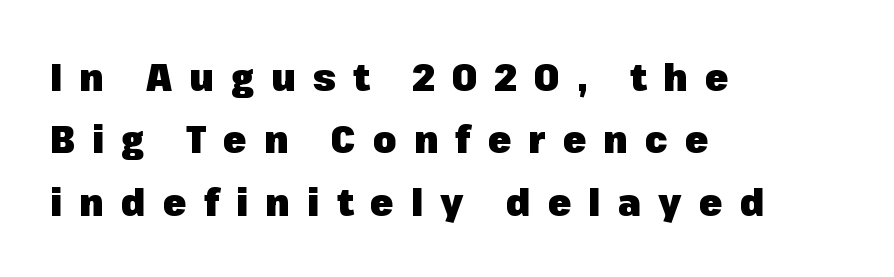
Students, this is bold: see how much ink each stroke carries. Letter spacing: wide. Summary of vertical rhythm: regular, with standard interline spacing. Where is the straight margin? On the left.
